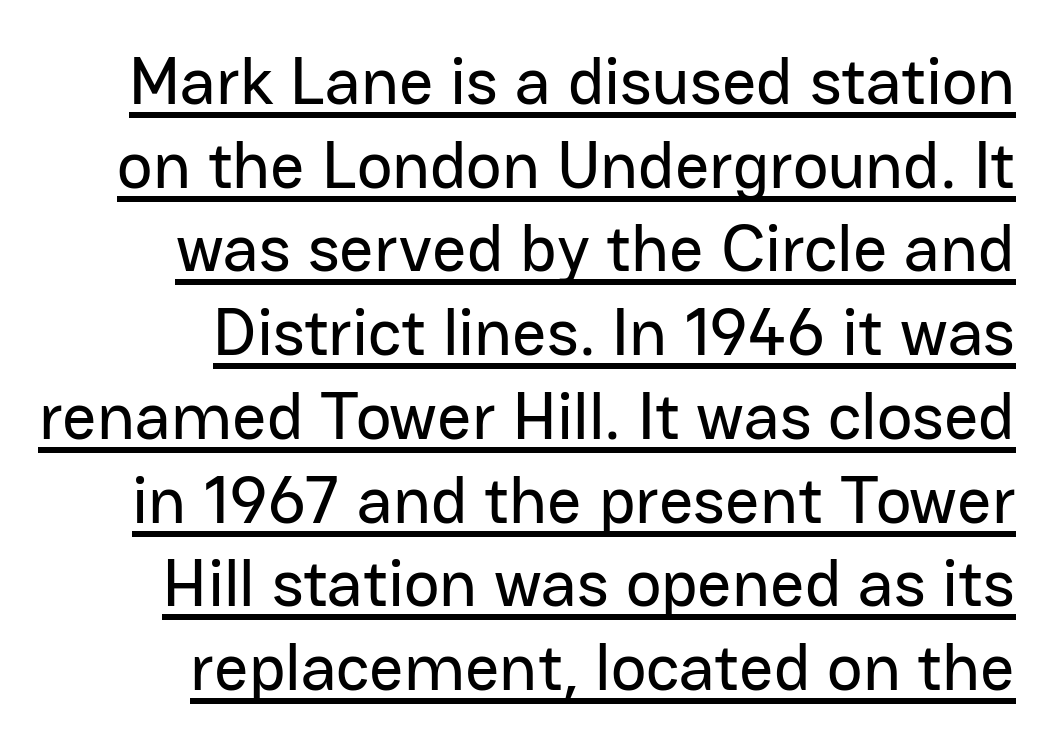
The image shows 67 px sans-serif type, upright; set right-aligned, normal line spacing (1.25x), normal letter spacing, underlined; low stroke contrast and a medium x-height.
